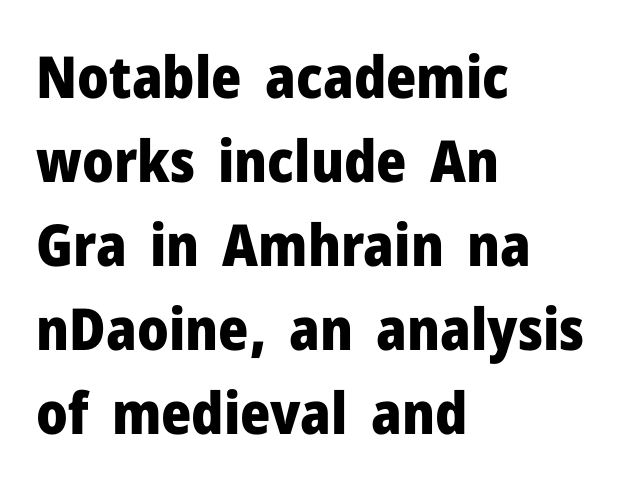
Q: Is the text bold? A: Yes.
Q: Is the text italic (slanted)? A: No, it is upright.
Q: Is the typeface a serif or a sans-serif typeface? A: Sans-serif.
Q: Is the text underlined? A: No.
Q: How is the paragraph aligned? A: Left-aligned.
Q: Is the spacing between letters normal or unusually wide? A: Normal.
Q: Is the spacing between lines tight, normal or loose? A: Normal.
Q: Width (condensed, normal, or wide)? A: Normal.
Q: Stroke contrast? A: Low.
Q: x-height? A: Medium.
Q: Monospaced? A: No.
